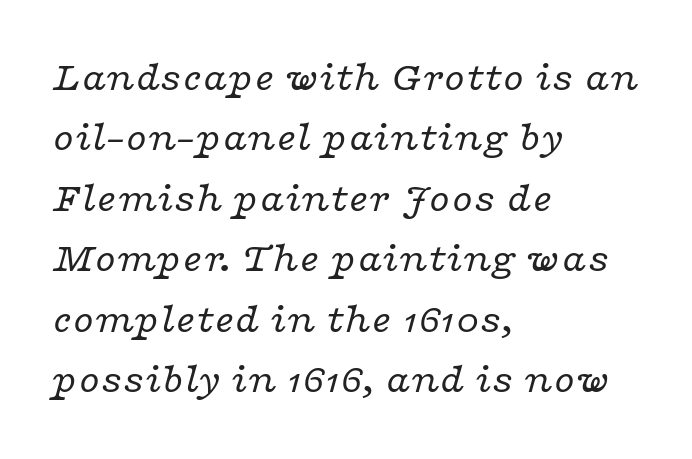
The image shows 42 px regular-weight, wide serif type, italic (leaning right); set left-aligned, normal line spacing (1.44x), normal letter spacing, not underlined; low stroke contrast and a medium x-height.
